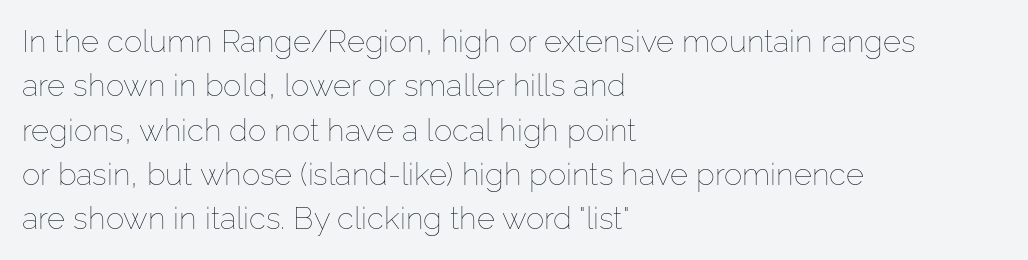
No extra ink here — the face is not bold. One-word summary of the alignment: left. The passage shown is typed in a proportional face where columns would drift. This sample uses an upright cut, with every glyph sitting square on the baseline. Underlining? Definitely not there. This rendering leaves character spacing at its baseline value.
